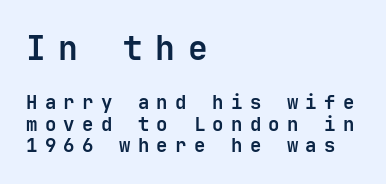
Q: Is the text bold? A: Yes.
Q: Is the text italic (slanted)? A: No, it is upright.
Q: Is the typeface a serif or a sans-serif typeface? A: Sans-serif.
Q: Is the text underlined? A: No.
Q: How is the paragraph aligned? A: Left-aligned.
Q: Is the spacing between letters normal or unusually wide? A: Unusually wide.
Q: Is the spacing between lines tight, normal or loose? A: Tight.
Q: Which block of text is set in a larger size, the first (top) or the second (bottom)? A: The first (top) one.
Q: Width (condensed, normal, or wide)? A: Normal.
Q: Stroke contrast? A: Low.
Q: x-height? A: Medium.
Q: Monospaced? A: Yes.
